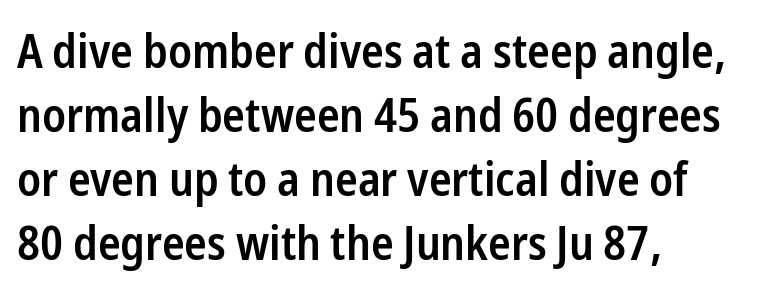
Q: Is the text bold? A: Semi-bold.
Q: Is the text italic (slanted)? A: No, it is upright.
Q: Is the typeface a serif or a sans-serif typeface? A: Sans-serif.
Q: Is the text underlined? A: No.
Q: How is the paragraph aligned? A: Left-aligned.
Q: Is the spacing between letters normal or unusually wide? A: Normal.
Q: Is the spacing between lines tight, normal or loose? A: Normal.
Q: Width (condensed, normal, or wide)? A: Condensed.
Q: Stroke contrast? A: Low.
Q: x-height? A: Medium.
Q: Monospaced? A: No.
